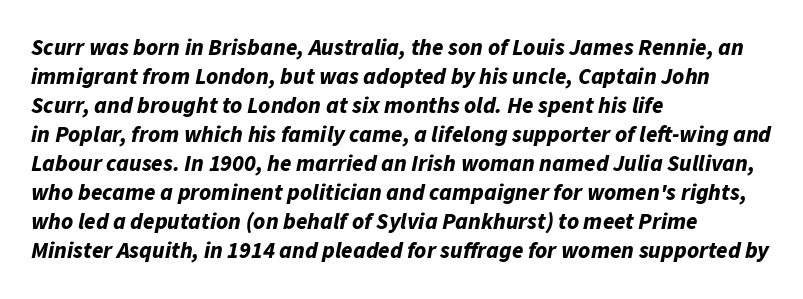
The image shows 23 px bold type, italic (leaning right); set left-aligned, normal line spacing (1.26x), normal letter spacing, not underlined.
